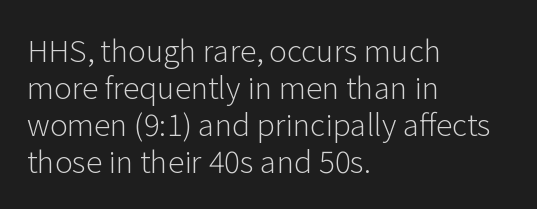
Q: Is the text bold? A: No.
Q: Is the text italic (slanted)? A: No, it is upright.
Q: Is the typeface a serif or a sans-serif typeface? A: Sans-serif.
Q: Is the text underlined? A: No.
Q: How is the paragraph aligned? A: Left-aligned.
Q: Is the spacing between letters normal or unusually wide? A: Normal.
Q: Width (condensed, normal, or wide)? A: Normal.
Q: Stroke contrast? A: Low.
Q: x-height? A: Medium.
Q: Monospaced? A: No.
